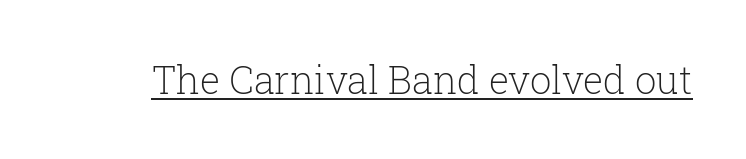
{"serif": "yes", "italic": "no", "bold": "no", "weight": "light", "width": "normal", "stroke_contrast": "low", "x_height": "medium", "monospaced": "no", "underline": "yes", "letter_spacing": "normal", "letter_spacing_em": 0.0, "glyph_px": 38}
